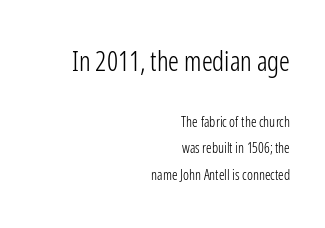
{"italic": "no", "bold": "no", "underline": "no", "align": "right", "line_spacing_ratio": 1.89, "letter_spacing": "normal", "letter_spacing_em": 0.0, "larger_block": "first", "size_ratio": 1.93, "glyph_px": 27}
